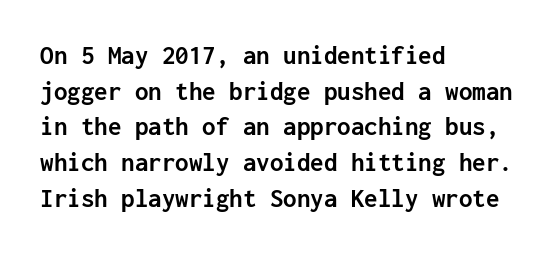
The image shows 27 px bold type, upright; set left-aligned, normal line spacing (1.32x), normal letter spacing, not underlined.
